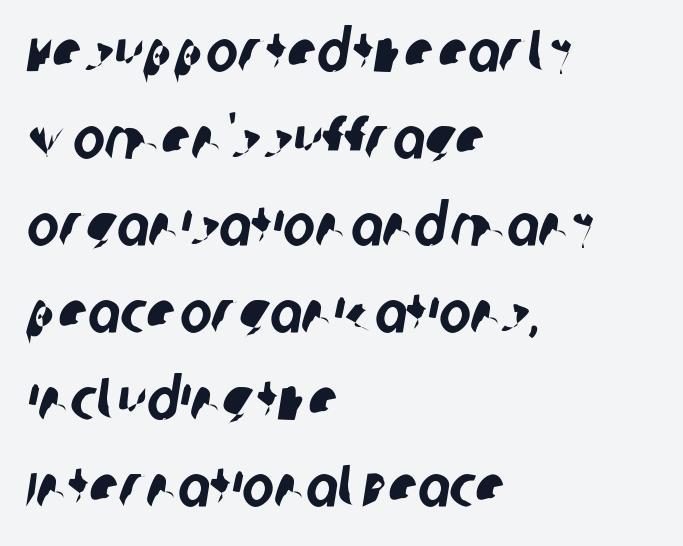
{"serif": "no", "width": "condensed", "stroke_contrast": "low", "x_height": "large", "monospaced": "no", "underline": "no", "align": "left", "line_spacing": "normal", "line_spacing_ratio": 1.45, "letter_spacing": "normal", "letter_spacing_em": 0.0, "glyph_px": 60}
